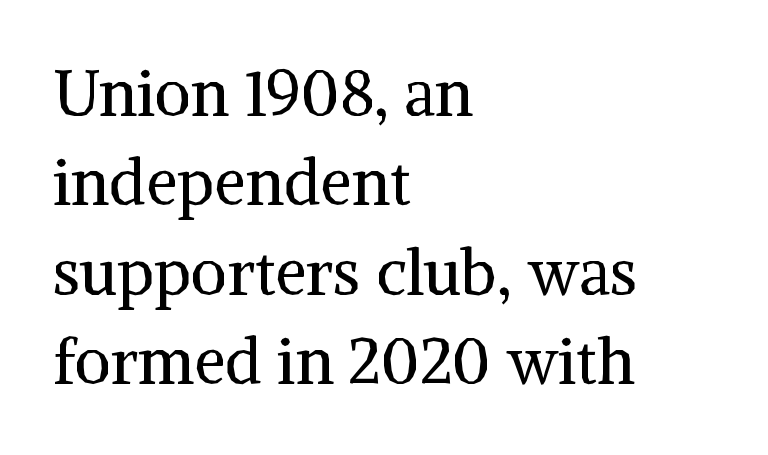
Q: Is the text bold? A: No.
Q: Is the text italic (slanted)? A: No, it is upright.
Q: Is the typeface a serif or a sans-serif typeface? A: Serif.
Q: Is the text underlined? A: No.
Q: How is the paragraph aligned? A: Left-aligned.
Q: Is the spacing between letters normal or unusually wide? A: Normal.
Q: Is the spacing between lines tight, normal or loose? A: Normal.
Q: Width (condensed, normal, or wide)? A: Normal.
Q: Stroke contrast? A: Medium.
Q: x-height? A: Medium.
Q: Monospaced? A: No.
